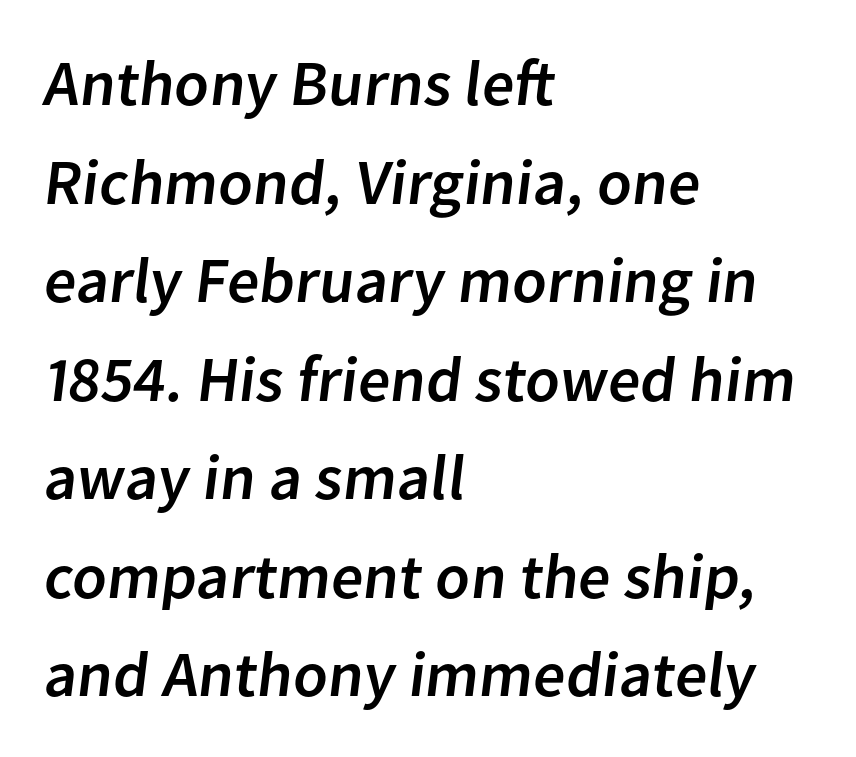
Q: Is the typeface a serif or a sans-serif typeface? A: Sans-serif.
Q: Is the text underlined? A: No.
Q: How is the paragraph aligned? A: Left-aligned.
Q: Is the spacing between letters normal or unusually wide? A: Normal.
Q: Is the spacing between lines tight, normal or loose? A: Normal.
Q: Width (condensed, normal, or wide)? A: Normal.
Q: Stroke contrast? A: Low.
Q: x-height? A: Medium.
Q: Monospaced? A: No.
